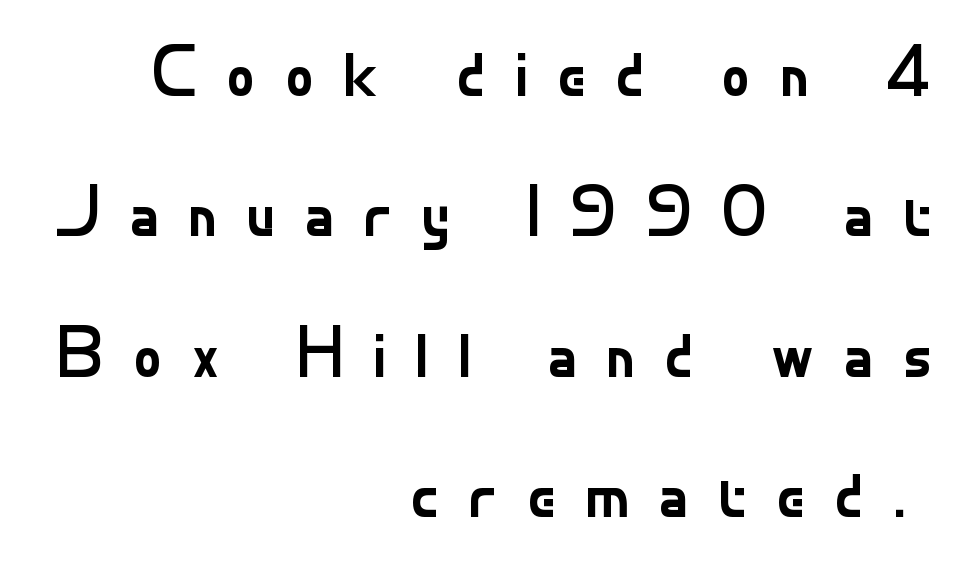
{"serif": "no", "italic": "no", "bold": "no", "weight": "regular", "width": "normal", "stroke_contrast": "low", "x_height": "small", "monospaced": "no", "underline": "no", "align": "right", "line_spacing": "loose", "line_spacing_ratio": 1.95, "letter_spacing": "wide", "letter_spacing_em": 0.39, "glyph_px": 72}
